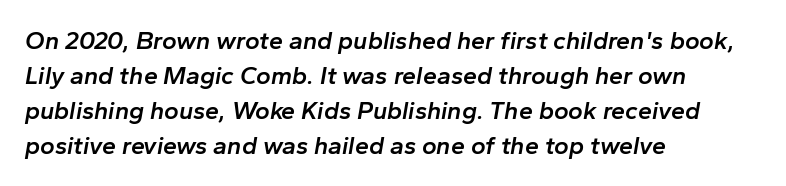
The image shows 25 px text type, italic (leaning right); set left-aligned, normal line spacing (1.4x), normal letter spacing, not underlined.
